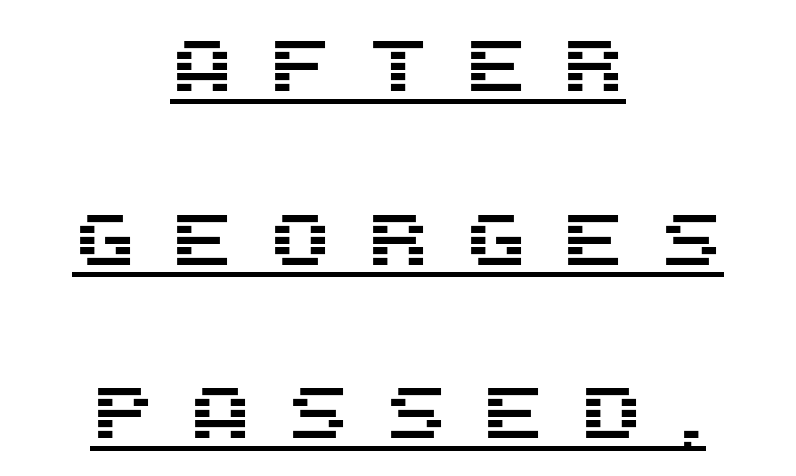
The image shows 73 px sans-serif type, upright; set centered, loose line spacing (2.38x), unusually wide letter spacing (+0.46 em), underlined; medium stroke contrast and a large x-height.
